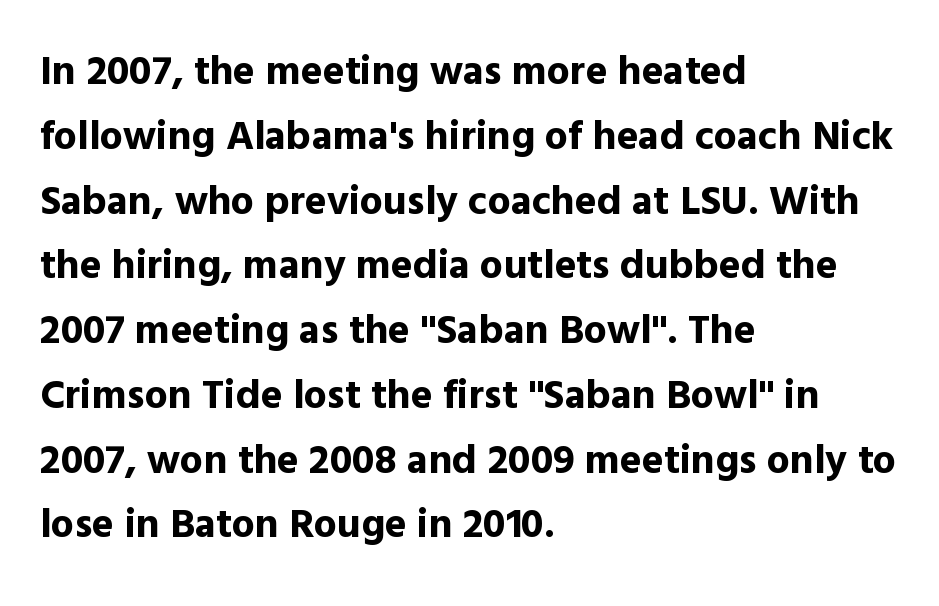
These lines are rendered in a variable-pitch font. The line texture is even and compact thanks to regular tracking. Descenders are the only things crossing below the line. This is roman type, the default non-slanted kind. Weight: bold. The rag falls on the right side of this text block.
